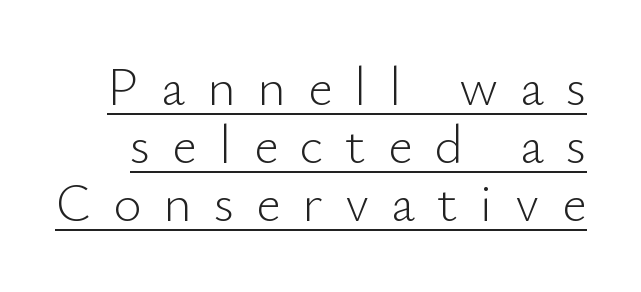
The image shows 54 px light sans-serif type, upright; set tight line spacing (1.07x), unusually wide letter spacing (+0.41 em), underlined; low stroke contrast and a small x-height.
